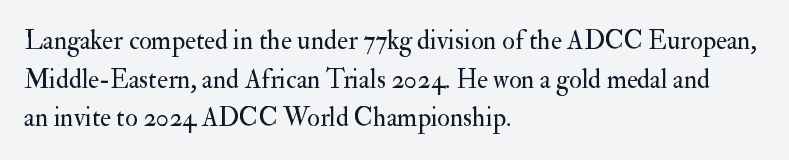
The image shows 26 px text type, upright; set left-aligned, normal line spacing (1.49x), normal letter spacing, not underlined.
